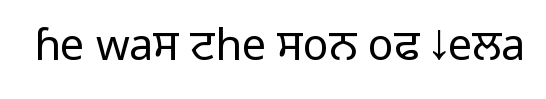
Q: Is the text bold? A: No.
Q: Is the text italic (slanted)? A: No, it is upright.
Q: Is the typeface a serif or a sans-serif typeface? A: Sans-serif.
Q: Is the text underlined? A: No.
Q: Is the spacing between letters normal or unusually wide? A: Normal.
Q: Width (condensed, normal, or wide)? A: Normal.
Q: Stroke contrast? A: Low.
Q: x-height? A: Medium.
Q: Monospaced? A: No.
